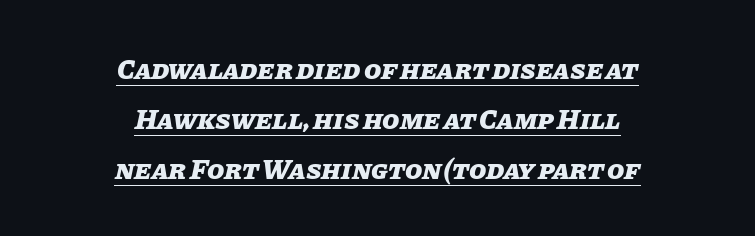
{"italic": "yes", "lean": "right", "slant_degrees": 11, "bold": "yes", "weight": "heavy", "width": "normal", "stroke_contrast": "low", "x_height": "large", "monospaced": "no", "underline": "yes", "align": "center", "line_spacing_ratio": 1.79, "letter_spacing": "normal", "letter_spacing_em": 0.0, "glyph_px": 28}
